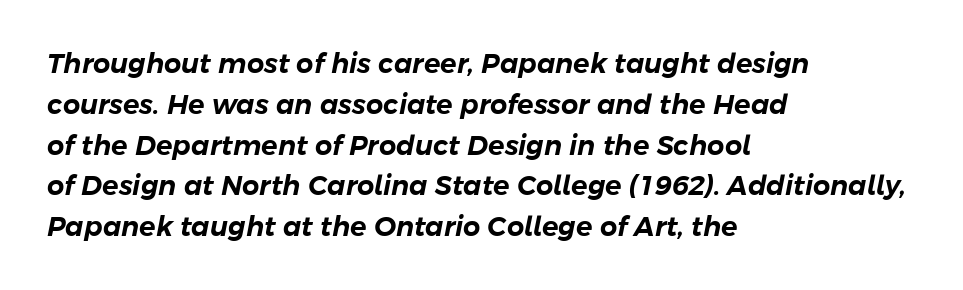
{"italic": "yes", "lean": "right", "slant_degrees": 11, "underline": "no", "align": "left", "line_spacing": "normal", "line_spacing_ratio": 1.51, "letter_spacing": "normal", "letter_spacing_em": 0.0, "glyph_px": 27}
